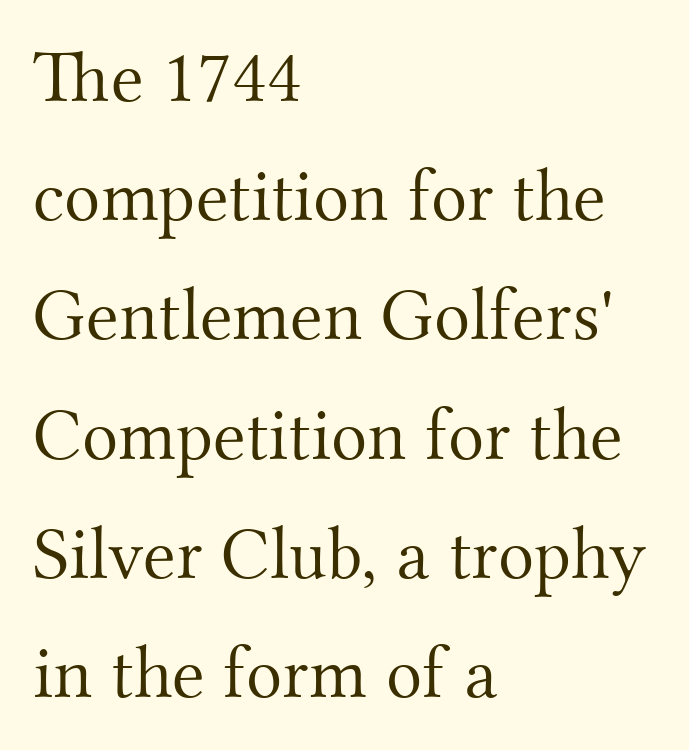
These lines were composed using upright roman letters. No chunkiness to these letters — they're not bold. The passage shown is typed in a proportional face where columns would drift. Standard letterfit; no display-style spreading of the glyphs. A serif font was chosen for this passage. Horizontally, the lines are justified to the leading edge only.
